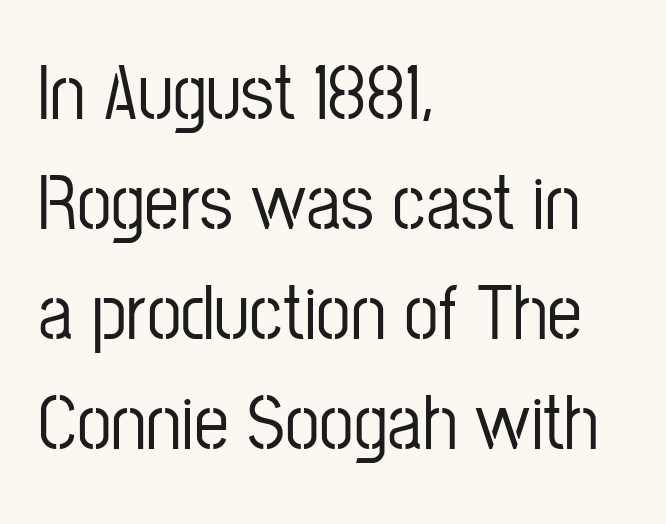
{"serif": "no", "italic": "no", "width": "condensed", "stroke_contrast": "low", "x_height": "medium", "monospaced": "no", "underline": "no", "align": "left", "line_spacing": "normal", "line_spacing_ratio": 1.41, "letter_spacing": "normal", "letter_spacing_em": 0.0, "glyph_px": 78}
